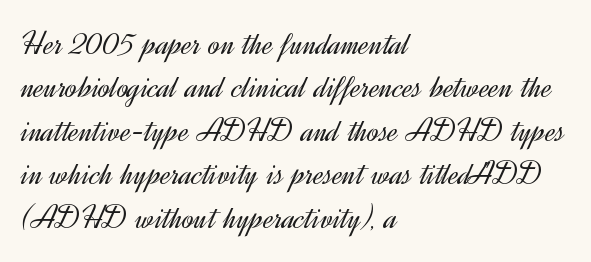
The face used here is a sans, in the tradition of grotesques and geometrics. Default kerning and tracking; the words read as compact shapes. The strokes are not fattened; the text isn't bold.
